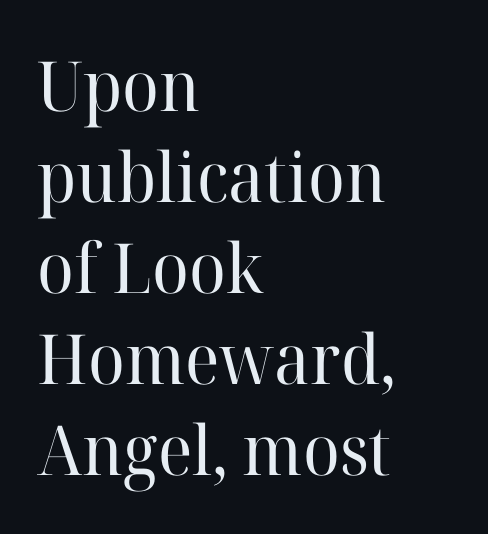
Q: Is the text bold? A: No.
Q: Is the text italic (slanted)? A: No, it is upright.
Q: Is the typeface a serif or a sans-serif typeface? A: Serif.
Q: Is the text underlined? A: No.
Q: How is the paragraph aligned? A: Left-aligned.
Q: Is the spacing between letters normal or unusually wide? A: Normal.
Q: Is the spacing between lines tight, normal or loose? A: Normal.
Q: Width (condensed, normal, or wide)? A: Normal.
Q: Stroke contrast? A: High.
Q: x-height? A: Medium.
Q: Monospaced? A: No.
